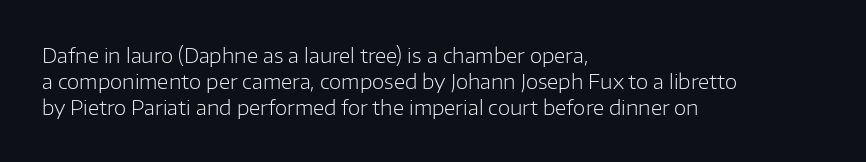
The image shows 20 px text type, upright; set left-aligned, normal line spacing (1.29x), normal letter spacing, not underlined.
